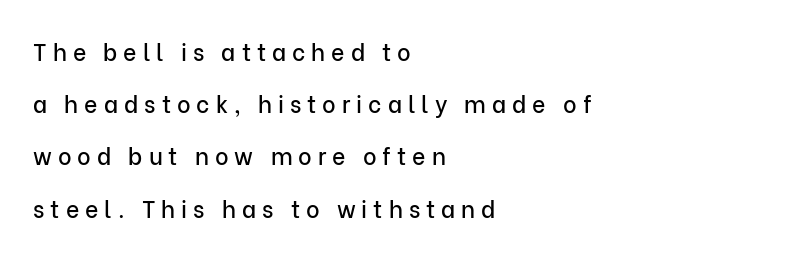
The image shows 23 px text type, upright; set left-aligned, loose line spacing (2.27x), unusually wide letter spacing (+0.26 em), not underlined.
